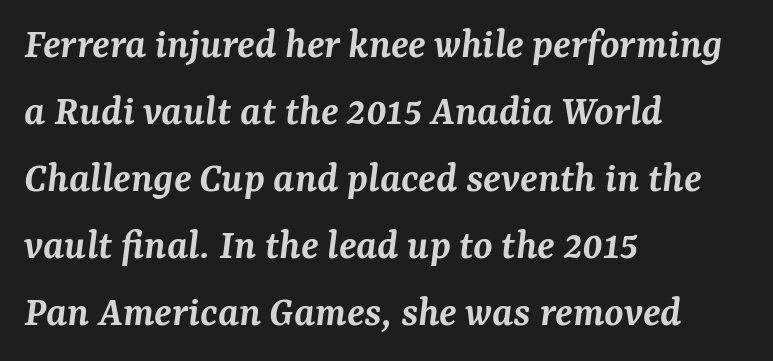
Check the space under the baseline: it is left empty. Yep, those are serifs on the letters. Horizontal alignment here is leftward, the default for most running prose. Note the varied advance widths — an 'i' is clearly narrower than an 'm'.
